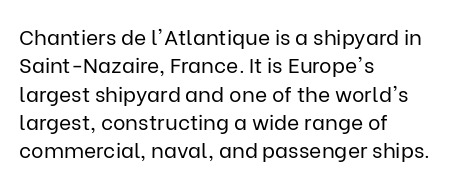
Evenly set lines give the paragraph a standard silhouette. Students, note that the glyphs here touch the page at normal intervals. In terms of posture, this sample is upright. Typeset ragged right — the left edge is the straight one.
